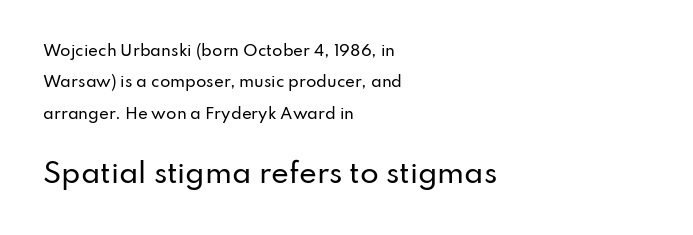
The image shows 27 px text type, upright; set left-aligned, loose line spacing (2.1x), normal letter spacing, not underlined; the second (bottom) block is 1.8x larger.
